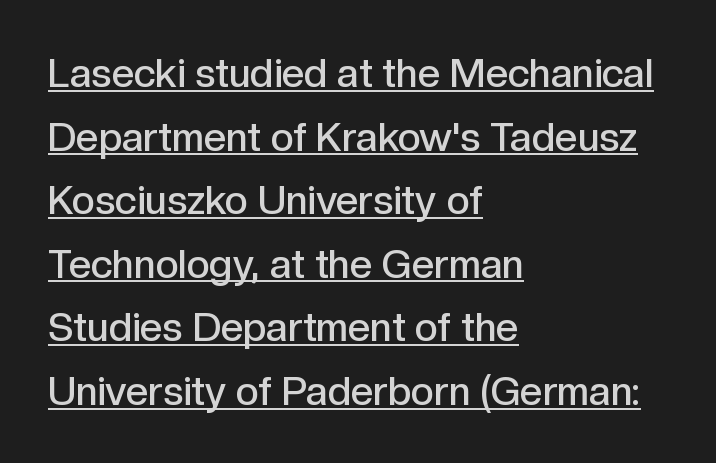
{"serif": "no", "italic": "no", "bold": "semi", "weight": "semibold", "width": "normal", "x_height": "medium", "monospaced": "no", "underline": "yes", "align": "left", "line_spacing": "normal", "line_spacing_ratio": 1.59, "letter_spacing": "normal", "letter_spacing_em": 0.0, "glyph_px": 40}
